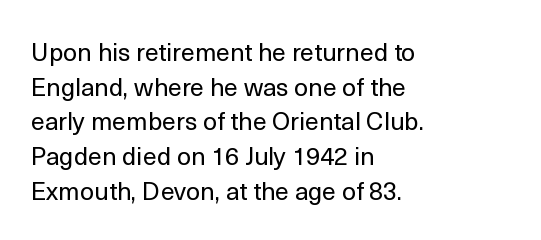
{"italic": "no", "bold": "no", "underline": "no", "align": "left", "line_spacing": "normal", "line_spacing_ratio": 1.39, "letter_spacing": "normal", "letter_spacing_em": 0.0, "glyph_px": 25}
